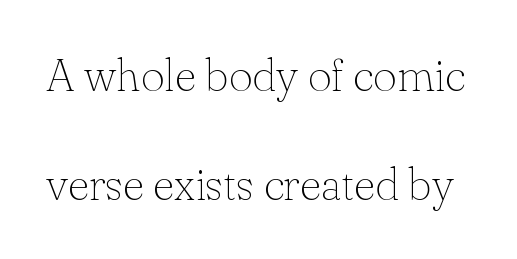
{"serif": "yes", "italic": "no", "bold": "no", "weight": "thin", "width": "normal", "stroke_contrast": "low", "x_height": "small", "monospaced": "no", "underline": "no", "line_spacing": "loose", "line_spacing_ratio": 2.38, "letter_spacing": "normal", "letter_spacing_em": 0.0, "glyph_px": 46}
